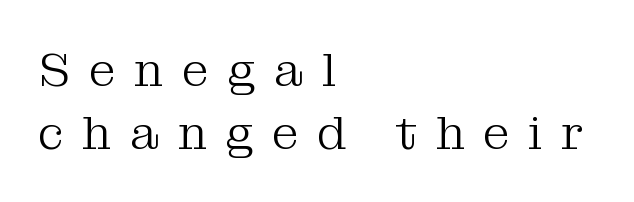
The image shows 48 px light serif type, upright; set left-aligned, normal line spacing (1.31x), unusually wide letter spacing (+0.39 em), not underlined; medium stroke contrast and a medium x-height.
